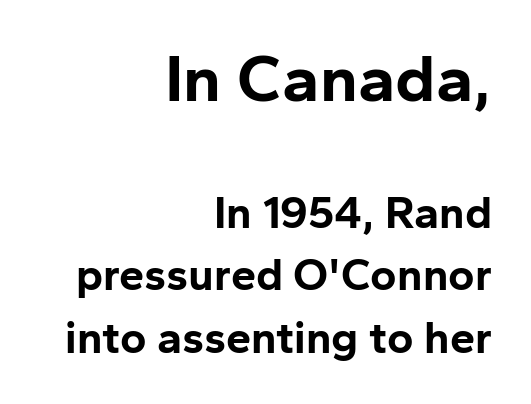
Q: Is the text bold? A: Yes.
Q: Is the text italic (slanted)? A: No, it is upright.
Q: Is the typeface a serif or a sans-serif typeface? A: Sans-serif.
Q: Is the text underlined? A: No.
Q: How is the paragraph aligned? A: Right-aligned.
Q: Is the spacing between letters normal or unusually wide? A: Normal.
Q: Is the spacing between lines tight, normal or loose? A: Normal.
Q: Which block of text is set in a larger size, the first (top) or the second (bottom)? A: The first (top) one.
Q: Width (condensed, normal, or wide)? A: Normal.
Q: Stroke contrast? A: Low.
Q: x-height? A: Medium.
Q: Monospaced? A: No.
